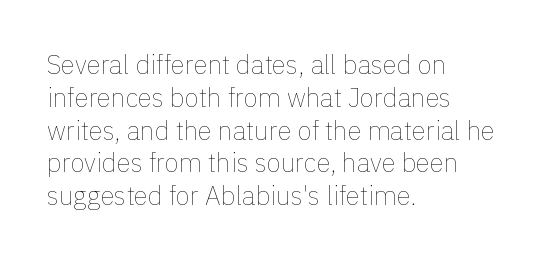
Q: Is the text bold? A: No.
Q: Is the text italic (slanted)? A: No, it is upright.
Q: Is the text underlined? A: No.
Q: How is the paragraph aligned? A: Left-aligned.
Q: Is the spacing between letters normal or unusually wide? A: Normal.
Q: Is the spacing between lines tight, normal or loose? A: Normal.
